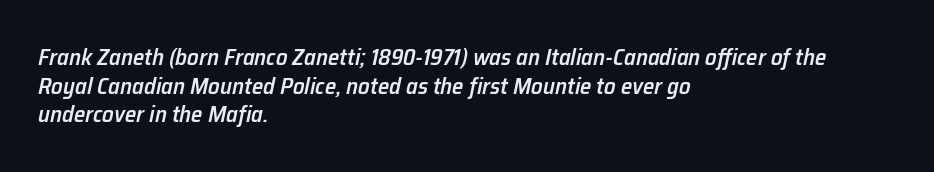
Q: Is the text bold? A: Semi-bold.
Q: Is the text italic (slanted)? A: Yes, it leans right by about 12 degrees.
Q: Is the text underlined? A: No.
Q: How is the paragraph aligned? A: Left-aligned.
Q: Is the spacing between letters normal or unusually wide? A: Normal.
Q: Is the spacing between lines tight, normal or loose? A: Normal.
